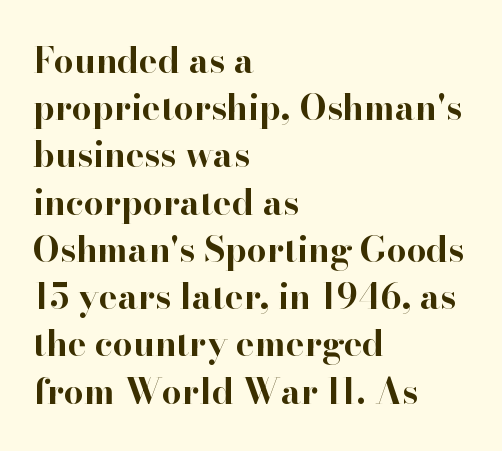
{"serif": "yes", "italic": "no", "bold": "yes", "weight": "bold", "width": "normal", "stroke_contrast": "high", "x_height": "small", "monospaced": "no", "underline": "no", "align": "left", "line_spacing": "normal", "line_spacing_ratio": 1.35, "letter_spacing": "normal", "letter_spacing_em": 0.0, "glyph_px": 35}
